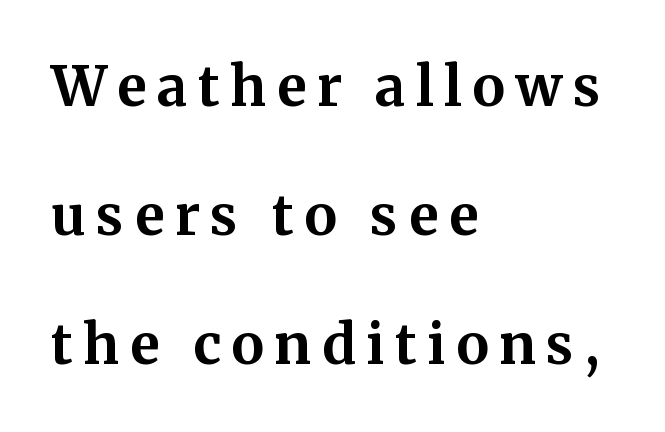
The image shows 55 px bold serif type, upright; set left-aligned, loose line spacing (2.35x), not underlined; medium stroke contrast and a medium x-height.
